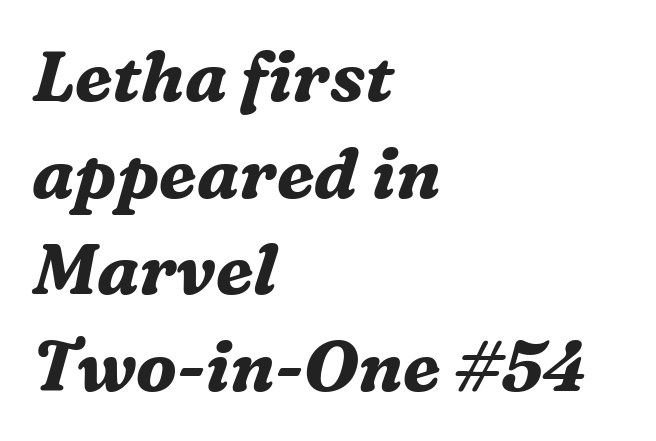
Q: Is the text bold? A: Yes.
Q: Is the text italic (slanted)? A: Yes, it leans right by about 16 degrees.
Q: Is the typeface a serif or a sans-serif typeface? A: Serif.
Q: Is the text underlined? A: No.
Q: How is the paragraph aligned? A: Left-aligned.
Q: Is the spacing between letters normal or unusually wide? A: Normal.
Q: Is the spacing between lines tight, normal or loose? A: Normal.
Q: Width (condensed, normal, or wide)? A: Normal.
Q: Stroke contrast? A: Medium.
Q: x-height? A: Medium.
Q: Monospaced? A: No.
